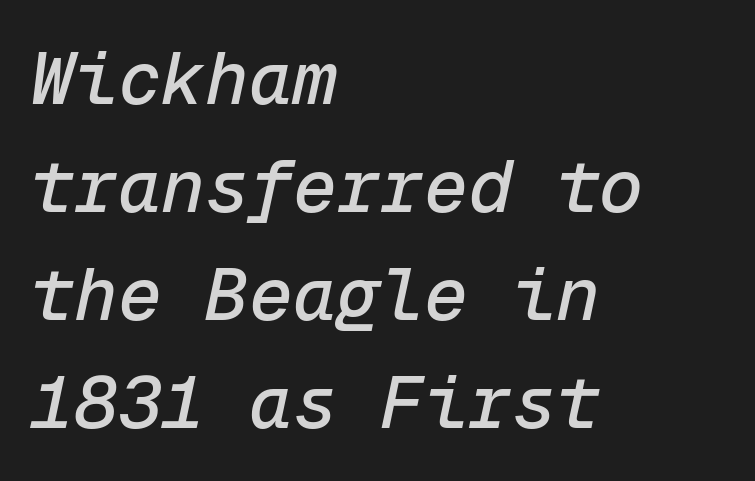
The image shows 73 px text type, italic (leaning right), monospaced; set left-aligned, normal line spacing (1.48x), normal letter spacing, not underlined; low stroke contrast and a medium x-height.
